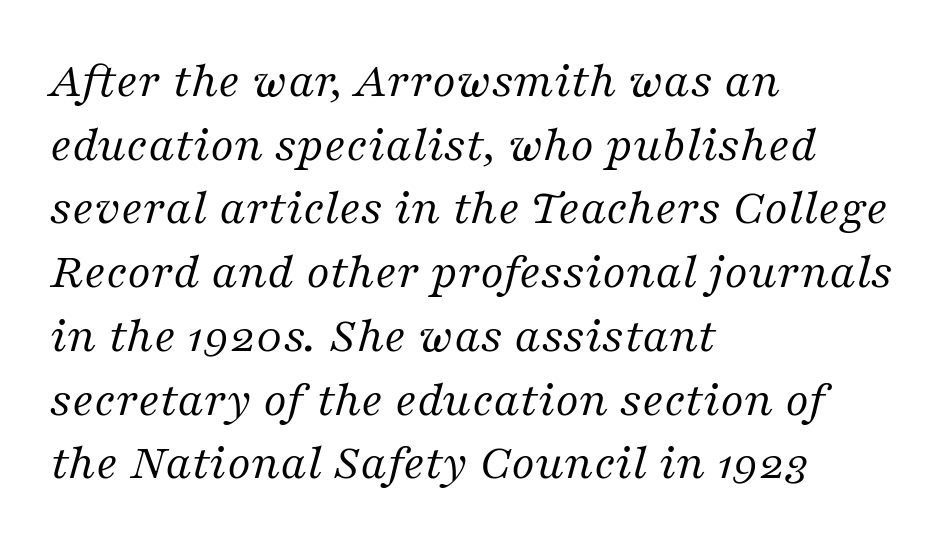
{"serif": "yes", "italic": "yes", "lean": "right", "slant_degrees": 16, "bold": "no", "weight": "regular", "width": "normal", "stroke_contrast": "medium", "x_height": "medium", "monospaced": "no", "underline": "no", "align": "left", "line_spacing": "normal", "line_spacing_ratio": 1.25, "letter_spacing": "normal", "letter_spacing_em": 0.0, "glyph_px": 51}
